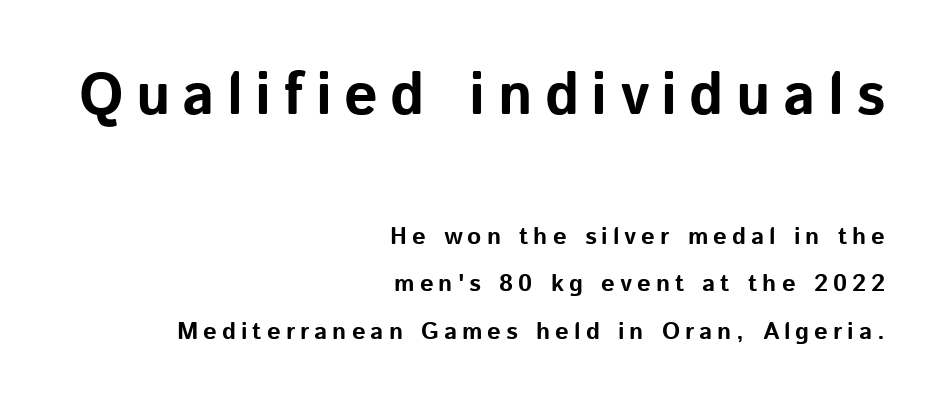
{"serif": "no", "italic": "no", "bold": "yes", "weight": "bold", "width": "normal", "stroke_contrast": "low", "x_height": "medium", "monospaced": "no", "underline": "no", "align": "right", "line_spacing": "loose", "line_spacing_ratio": 1.99, "letter_spacing": "wide", "letter_spacing_em": 0.21, "larger_block": "first", "size_ratio": 2.46, "glyph_px": 59}
